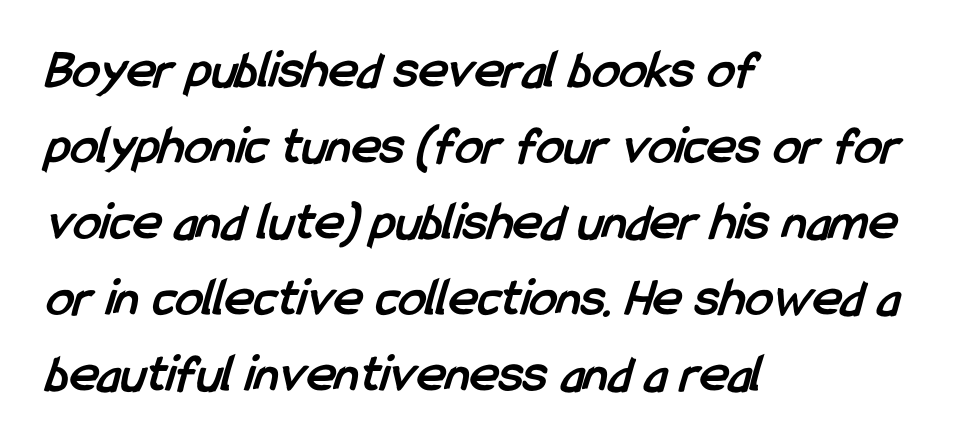
Q: Is the text bold? A: Yes.
Q: Is the typeface a serif or a sans-serif typeface? A: Sans-serif.
Q: Is the text underlined? A: No.
Q: How is the paragraph aligned? A: Left-aligned.
Q: Is the spacing between letters normal or unusually wide? A: Normal.
Q: Is the spacing between lines tight, normal or loose? A: Normal.
Q: Width (condensed, normal, or wide)? A: Condensed.
Q: Stroke contrast? A: Low.
Q: x-height? A: Medium.
Q: Monospaced? A: No.
